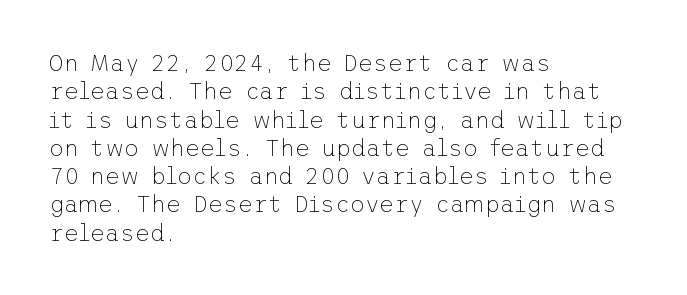
{"italic": "no", "bold": "no", "underline": "no", "align": "left", "line_spacing_ratio": 1.23, "letter_spacing": "normal", "letter_spacing_em": 0.0, "glyph_px": 23}
